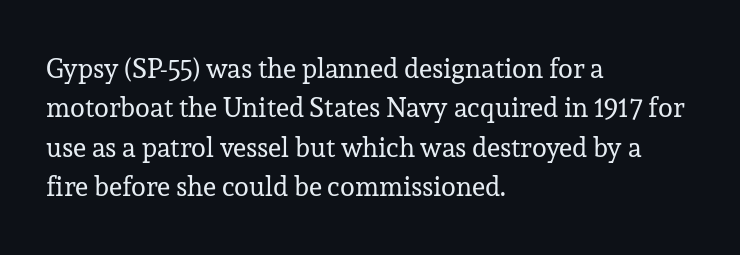
{"italic": "no", "bold": "no", "underline": "no", "align": "left", "line_spacing": "normal", "line_spacing_ratio": 1.46, "letter_spacing": "normal", "letter_spacing_em": 0.0, "glyph_px": 27}
